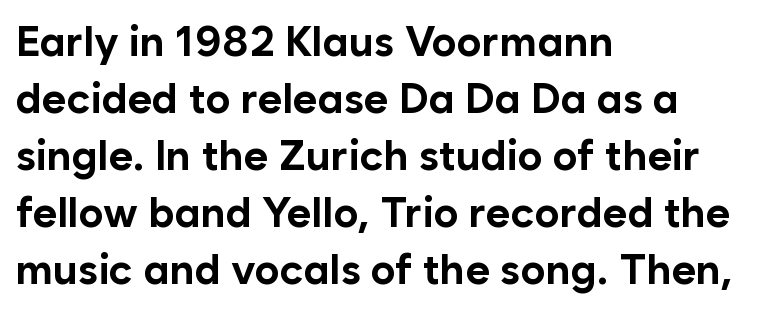
The image shows 42 px bold sans-serif type, upright; set left-aligned, normal line spacing (1.36x), normal letter spacing, not underlined; low stroke contrast and a medium x-height.
